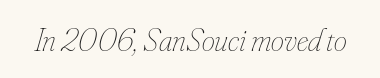
Is the type slanted? Yes — the strokes lean at a clear angle. Looks like regular typesetting: each glyph gets only the width it needs. Students, note that the glyphs here touch the page at normal intervals. Plain, unruled lines of type.
